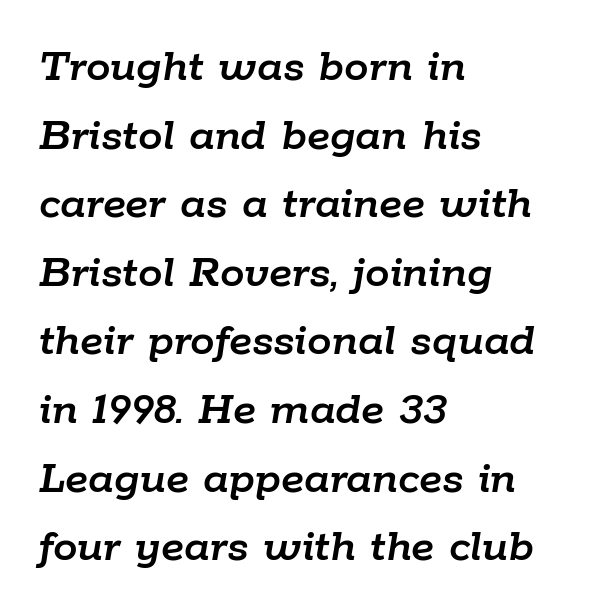
The image shows 49 px text type, italic (leaning right); set left-aligned, normal line spacing (1.4x), normal letter spacing, not underlined; low stroke contrast and a medium x-height.
